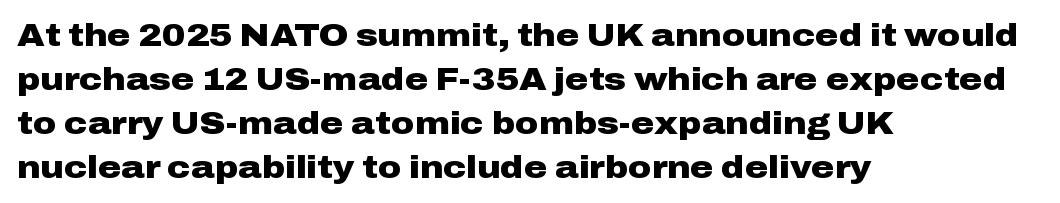
The image shows 32 px heavy, wide sans-serif type, upright; set left-aligned, normal line spacing (1.38x), normal letter spacing, not underlined; low stroke contrast and a medium x-height.
